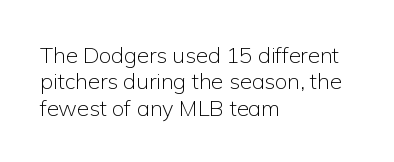
This sample uses an upright cut, with every glyph sitting square on the baseline. Underlining? Definitely not there. Heaviness? Minimal to ordinary, like unemphasized prose. Short note: letters normally spaced. Where is the straight margin? On the left.
